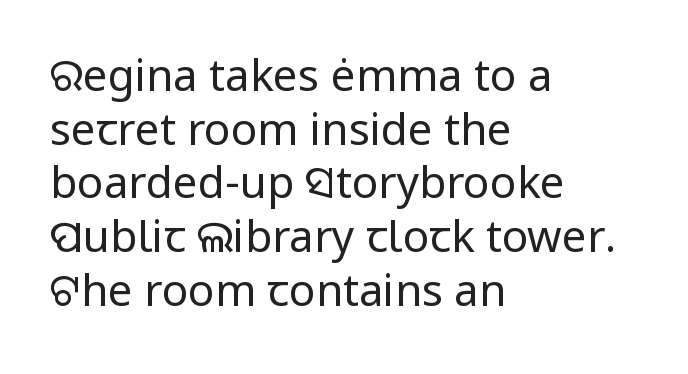
No extra ink here — the face is not bold. Notice how the passage keeps a crisp vertical edge on the left only. These lines are rendered in a variable-pitch font. A bare baseline throughout the passage. A sans-serif font was chosen for this passage. Style check: upright.
